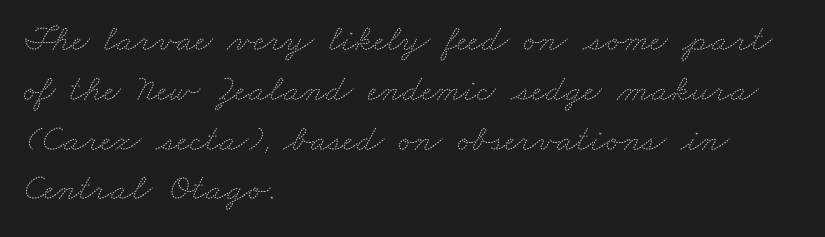
Q: Is the text bold? A: No.
Q: Is the text underlined? A: No.
Q: How is the paragraph aligned? A: Left-aligned.
Q: Is the spacing between letters normal or unusually wide? A: Normal.
Q: Is the spacing between lines tight, normal or loose? A: Normal.
Q: Width (condensed, normal, or wide)? A: Wide.
Q: Stroke contrast? A: Medium.
Q: x-height? A: Small.
Q: Monospaced? A: No.
